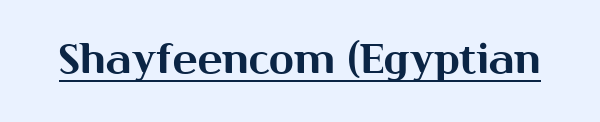
This rendering features underlined lettering. Here the designer chose a conventional face with non-uniform glyph widths. No italicization has been applied; the sample stays upright. A typesetter would call this zero additional tracking.
